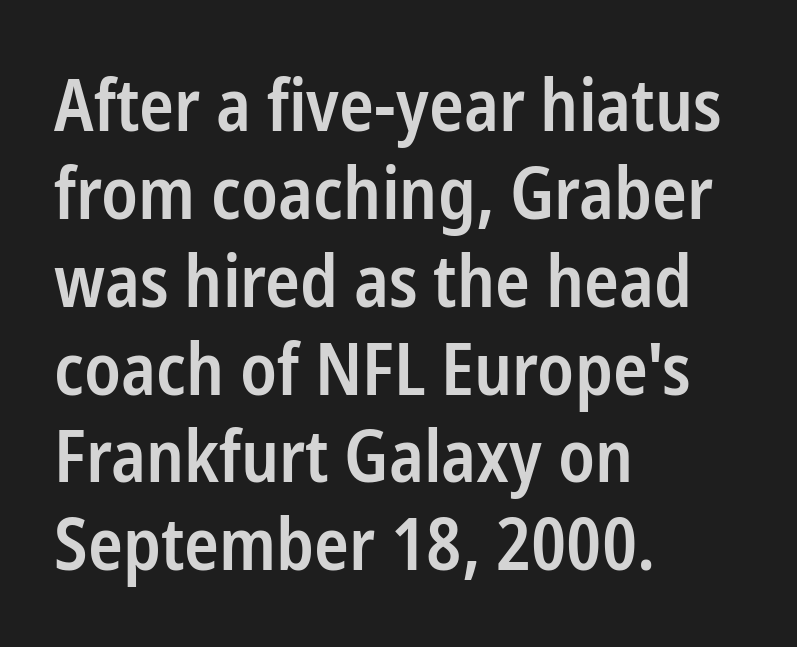
Is the letter spacing exaggerated? No — it looks like the ordinary default. If you drew a ruler down the left edge, every line would touch it. The face used here is proportionally spaced, like ordinary book or web type. Posture: straight, roman, zero tilt. The passage shown is semibold, sitting just below true bold. The letters carry no serifs — their stems end cleanly without finishing strokes.
